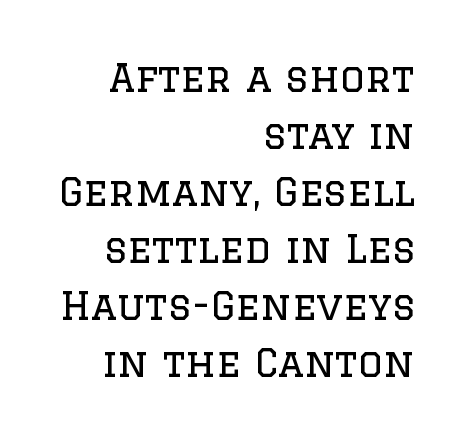
The image shows 39 px regular-weight serif type, upright; set right-aligned, normal line spacing (1.46x), normal letter spacing, not underlined; low stroke contrast and a large x-height.
